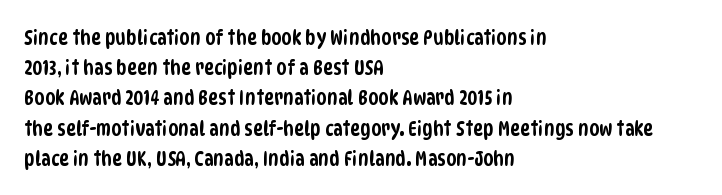
The image shows 21 px text type; set left-aligned, normal line spacing (1.44x), normal letter spacing, not underlined.
